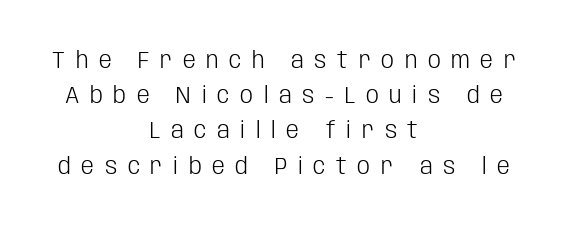
{"italic": "no", "bold": "no", "underline": "no", "align": "center", "line_spacing": "normal", "line_spacing_ratio": 1.53, "letter_spacing": "wide", "letter_spacing_em": 0.46, "glyph_px": 23}
